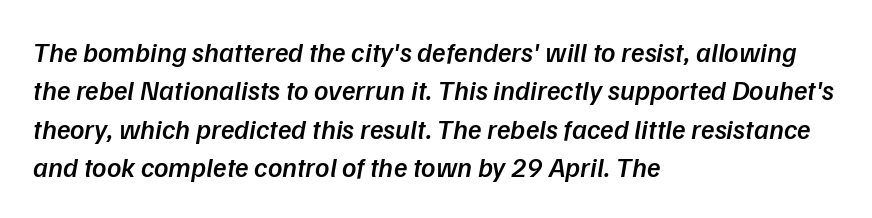
The image shows 28 px semibold type, italic (leaning right); set left-aligned, normal line spacing (1.37x), normal letter spacing, not underlined; low stroke contrast and a medium x-height.
